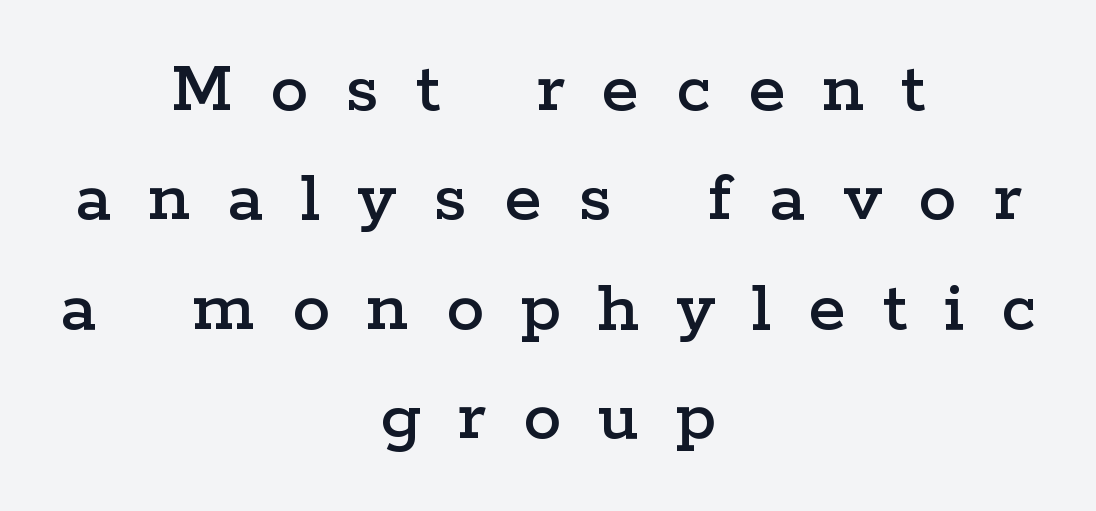
These lines are composed in type with serifs. Rendered with straight, roman letterforms. You could not count columns in this text — the font is proportionally spaced. Caption: expanded tracking, letters set apart. In CSS terms this would be text-align: center.
